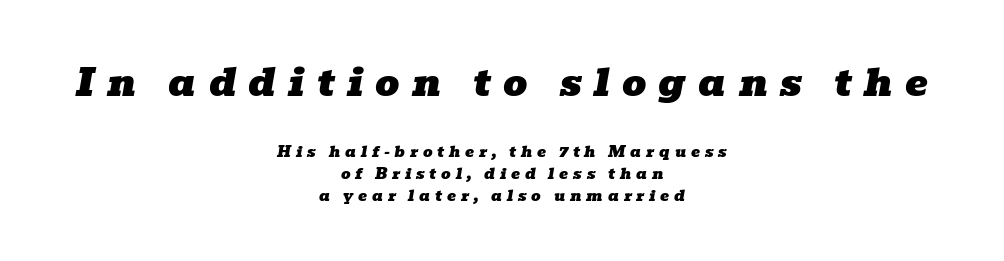
Q: Is the text italic (slanted)? A: Yes, it leans right by about 10 degrees.
Q: Is the typeface a serif or a sans-serif typeface? A: Serif.
Q: Is the text underlined? A: No.
Q: How is the paragraph aligned? A: Centered.
Q: Is the spacing between letters normal or unusually wide? A: Unusually wide.
Q: Is the spacing between lines tight, normal or loose? A: Normal.
Q: Which block of text is set in a larger size, the first (top) or the second (bottom)? A: The first (top) one.
Q: Width (condensed, normal, or wide)? A: Wide.
Q: Stroke contrast? A: Low.
Q: x-height? A: Medium.
Q: Monospaced? A: No.
